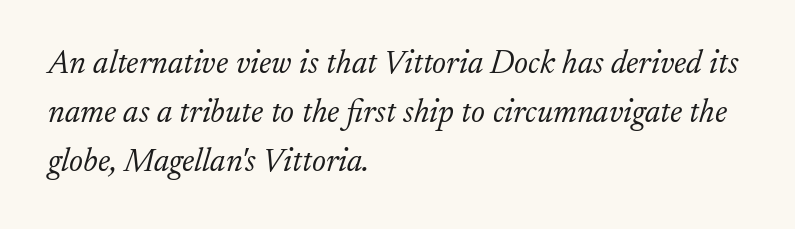
The image shows 33 px light serif type, italic (leaning right); set left-aligned, normal line spacing (1.49x), normal letter spacing, not underlined; low stroke contrast and a small x-height.
